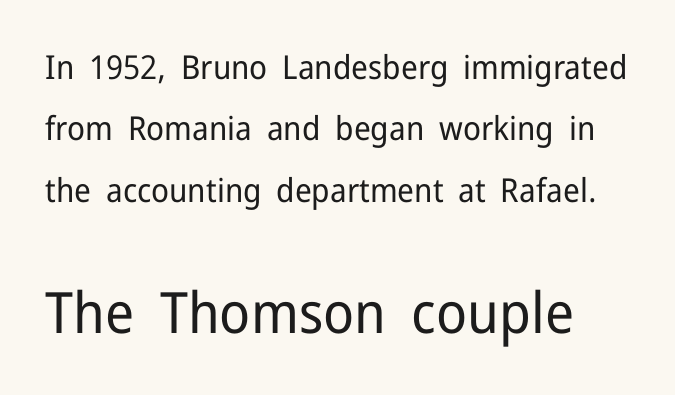
Notice how the stems are strictly vertical — no italics here. Character size in the trailing block exceeds that of the leading block. Do the characters align in a grid? No, the font is proportional. The rendering keeps characters at their native spacing. Has an underline been added? It has not. A sans-serif font was chosen for this passage.
